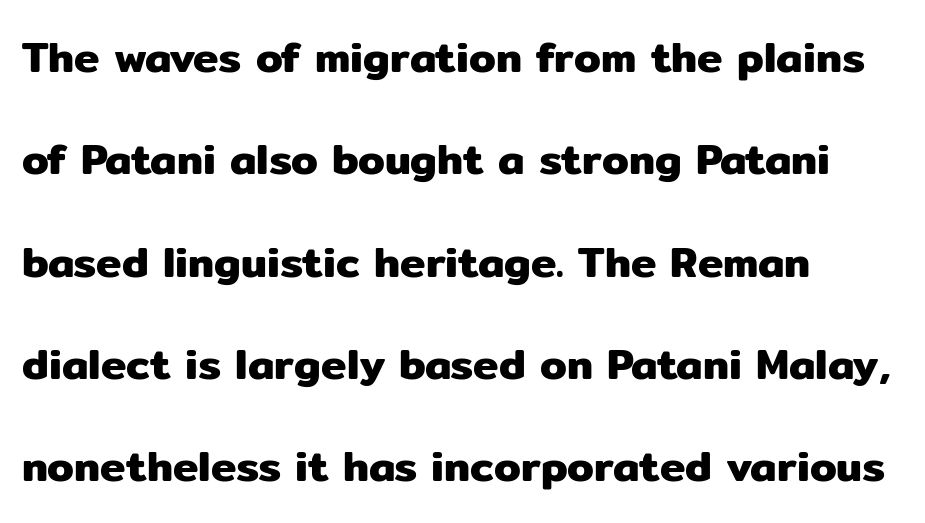
The glyphs in this specimen are sans serif. In terms of letterspacing, this is plain default setting. Varying glyph widths throughout — classic text-font behaviour. Underline: absent. Summary of vertical rhythm: relaxed, with wide interline spacing. The rag falls on the right side of this text block.
